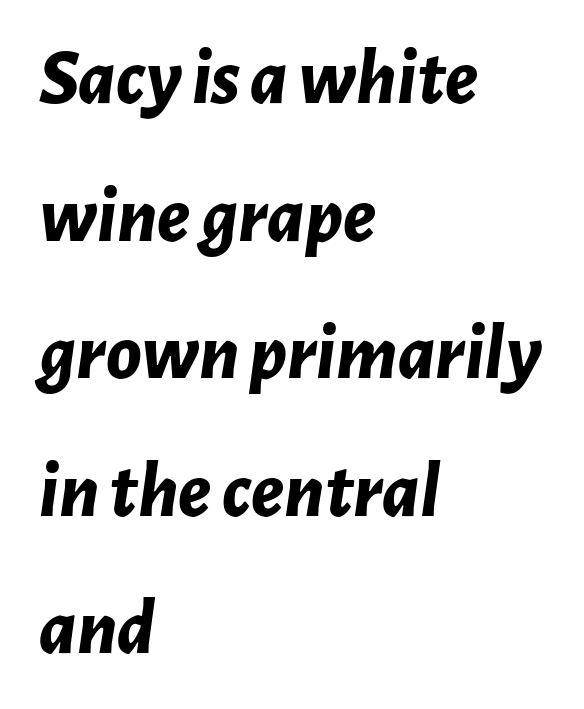
Which margin do the lines hug? The left one — the right edge is uneven. The string is rendered with underlining switched off. A dark, heavy texture on the line: the type is bold. These lines are rendered in a variable-pitch font. In terms of posture, this sample is oblique. Inter-character spacing is left at the font's built-in metrics.
